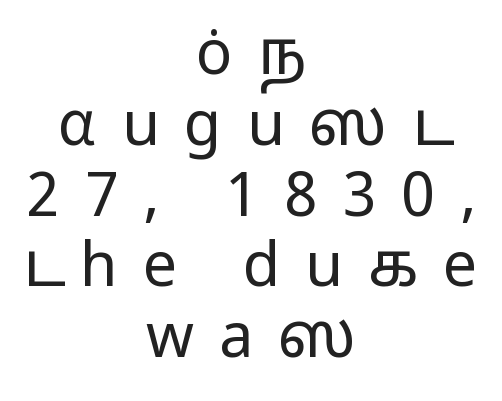
The image shows 61 px regular-weight, wide sans-serif type, upright; set centered, line spacing 1.16x, unusually wide letter spacing (+0.41 em), not underlined; low stroke contrast and a medium x-height.
